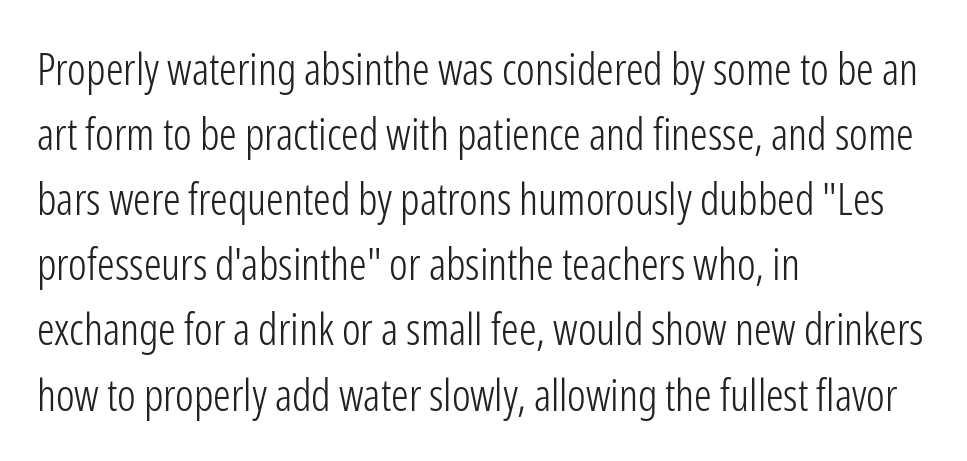
Has an underline been added? It has not. Default kerning and tracking; the words read as compact shapes. This reads as an unemphasized weight, regular at the heaviest. Each letter keeps its own natural width here, so spacing adapts to shape. Reading down the column, the eye jumps a familiar distance to each next line. Unlike a traditional serif, this face leaves its strokes unadorned.
